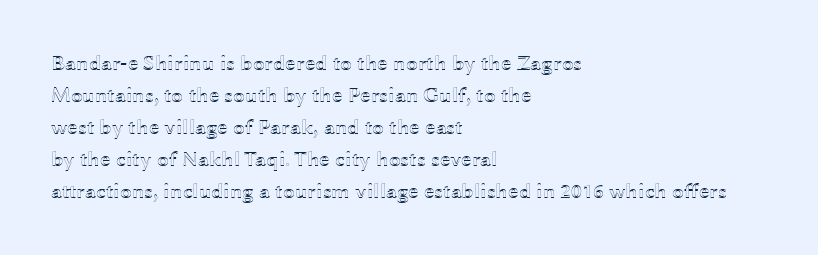
{"italic": "no", "underline": "no", "align": "left", "line_spacing": "normal", "line_spacing_ratio": 1.52, "letter_spacing": "normal", "letter_spacing_em": 0.0, "glyph_px": 21}
